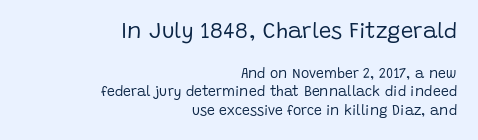
Look at the glyph heights: the upper group is clearly the bigger setting. Inter-character spacing is left at the font's built-in metrics. The space beneath each line is pristine and unruled. Does the lettering tilt? It doesn't — this is upright. The typesetter chose a ragged-left arrangement here.
